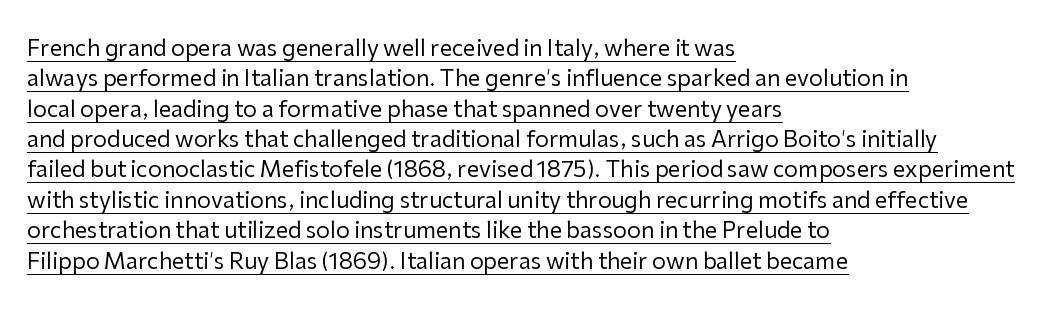
Standard letterfit; no display-style spreading of the glyphs. The rendering anchors every line to the left-hand side. The letters stand upright; this is a roman face. The specimen includes a rule beneath the text block's lines.
